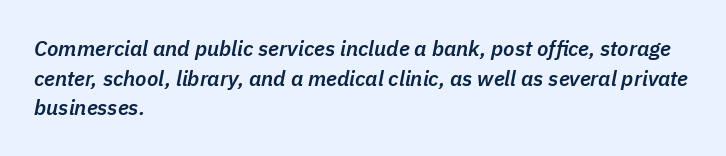
Q: Is the text bold? A: Semi-bold.
Q: Is the text italic (slanted)? A: Yes, it leans right by about 11 degrees.
Q: Is the text underlined? A: No.
Q: How is the paragraph aligned? A: Left-aligned.
Q: Is the spacing between letters normal or unusually wide? A: Normal.
Q: Is the spacing between lines tight, normal or loose? A: Normal.
